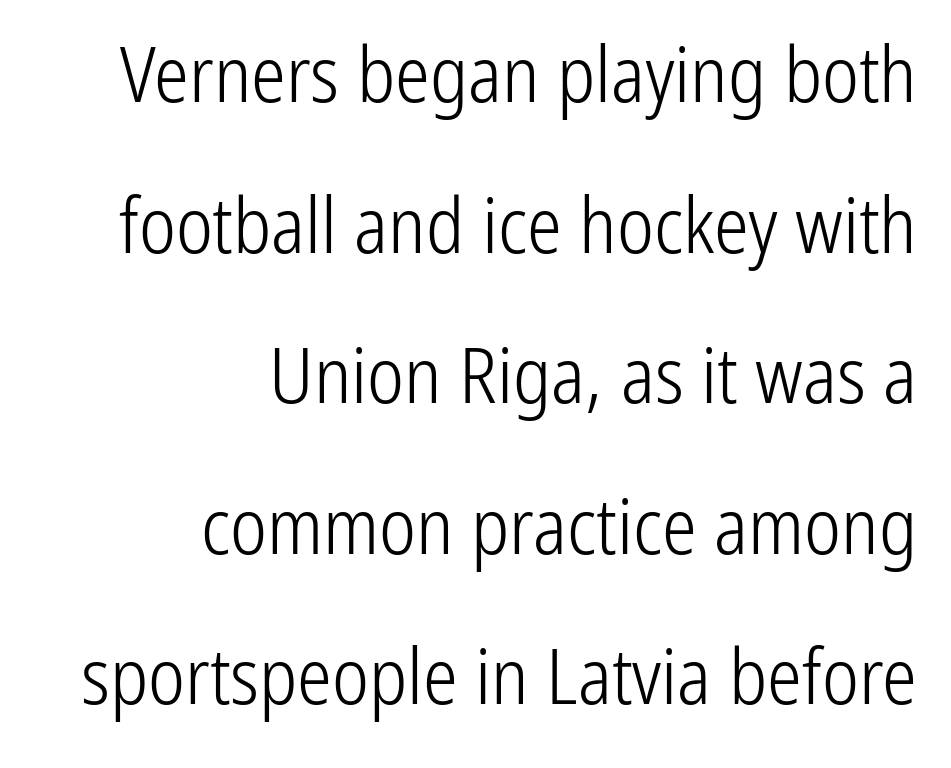
Q: Is the text bold? A: No.
Q: Is the text italic (slanted)? A: No, it is upright.
Q: Is the typeface a serif or a sans-serif typeface? A: Sans-serif.
Q: Is the text underlined? A: No.
Q: How is the paragraph aligned? A: Right-aligned.
Q: Is the spacing between letters normal or unusually wide? A: Normal.
Q: Is the spacing between lines tight, normal or loose? A: Loose.
Q: Width (condensed, normal, or wide)? A: Condensed.
Q: Stroke contrast? A: Low.
Q: x-height? A: Medium.
Q: Monospaced? A: No.
